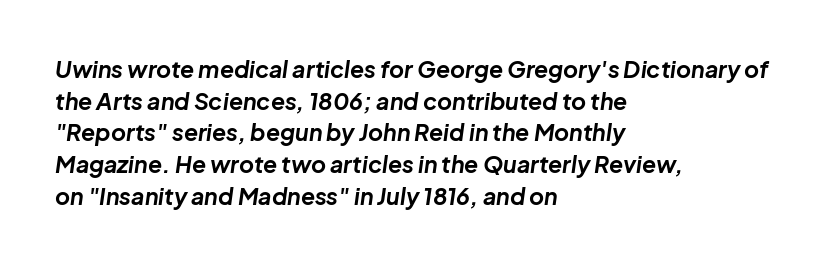
Normally led — the rows are evenly, conventionally spaced. The glyphs have the mass of a bold cut. Looking at the ascenders, they clearly lean. The lines are quadded left. Students, note that the glyphs here touch the page at normal intervals. Letters rest on an invisible, unmarked baseline.
